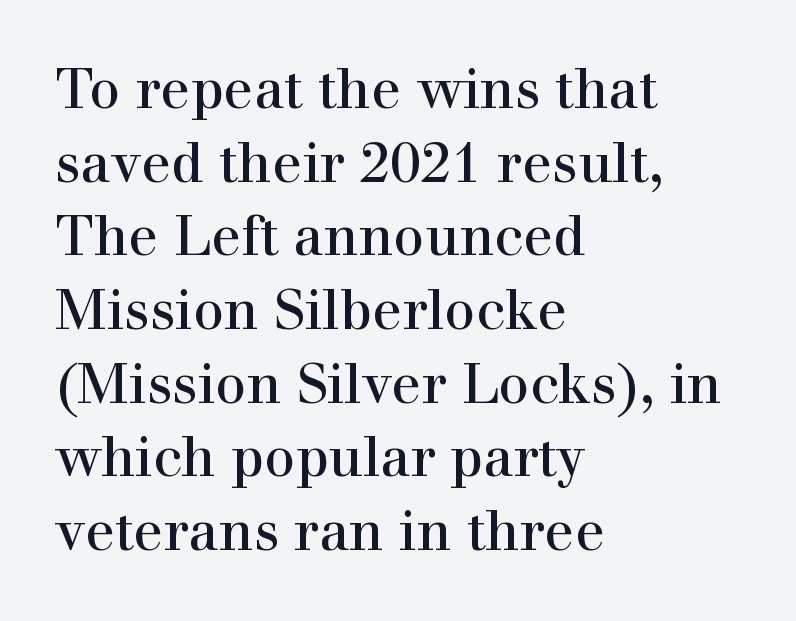
Is the type heavy? It reads as light-to-regular instead. The type sits square on the baseline with zero lean. Unlike a clean sans, this face finishes its strokes with serifs. A typesetter would call this zero additional tracking. How would I describe the line gaps? Plain and ordinary. Anything drawn beneath the words? Only blank space.
